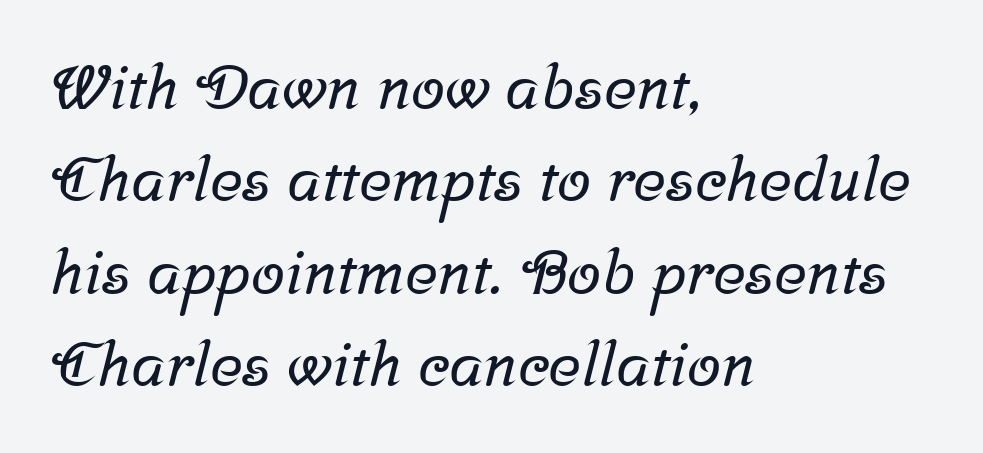
The image shows 62 px text type; set left-aligned, normal line spacing (1.49x), normal letter spacing, not underlined; low stroke contrast and a medium x-height.
